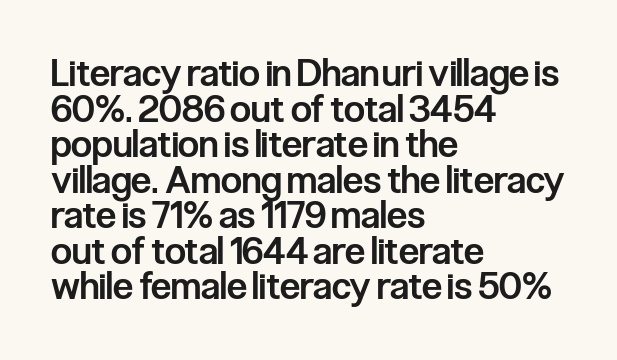
{"serif": "no", "italic": "no", "bold": "semi", "weight": "semibold", "width": "condensed", "stroke_contrast": "low", "x_height": "medium", "monospaced": "no", "underline": "no", "align": "left", "line_spacing": "tight", "line_spacing_ratio": 0.96, "letter_spacing": "normal", "letter_spacing_em": 0.0, "glyph_px": 37}
